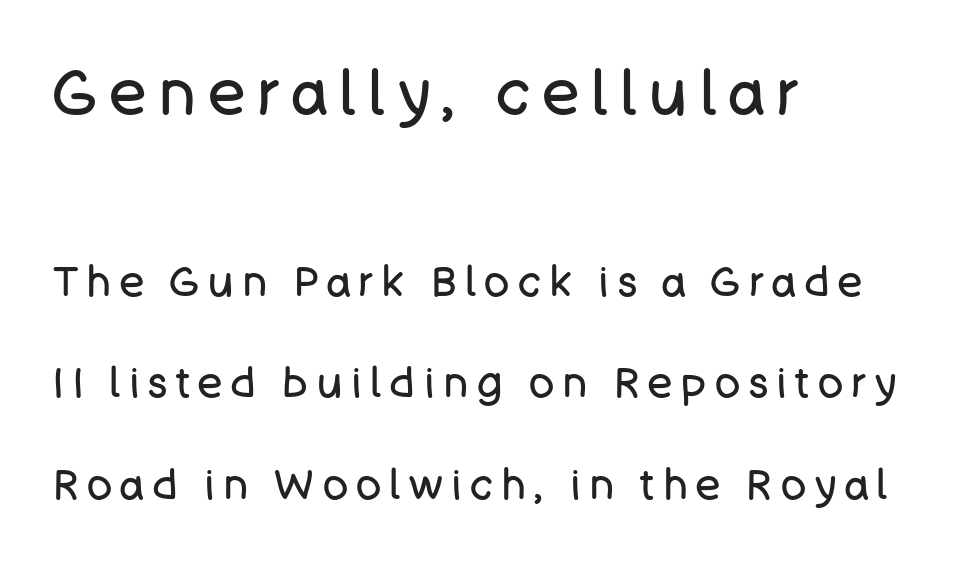
The image shows 63 px regular-weight sans-serif type, upright; set left-aligned, loose line spacing (2.42x), unusually wide letter spacing (+0.2 em), not underlined; the first (top) block is 1.5x larger; low stroke contrast and a large x-height.
